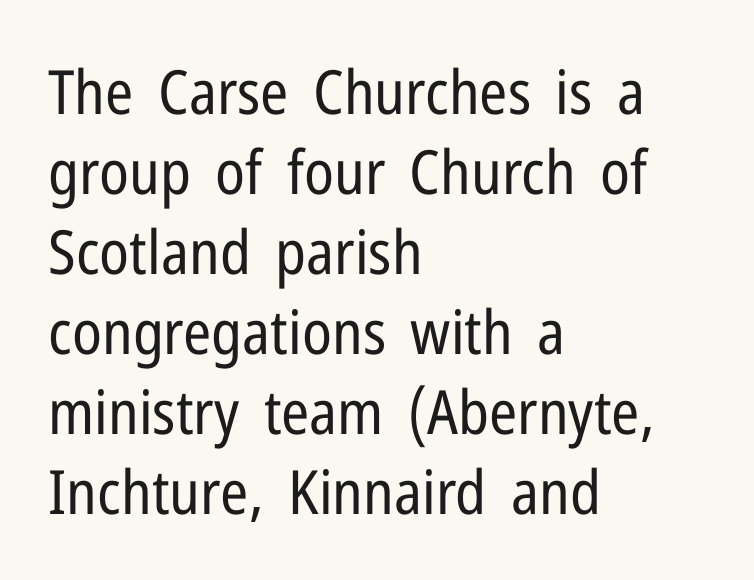
Q: Is the text bold? A: No.
Q: Is the text italic (slanted)? A: No, it is upright.
Q: Is the typeface a serif or a sans-serif typeface? A: Sans-serif.
Q: Is the text underlined? A: No.
Q: How is the paragraph aligned? A: Left-aligned.
Q: Is the spacing between letters normal or unusually wide? A: Normal.
Q: Is the spacing between lines tight, normal or loose? A: Normal.
Q: Width (condensed, normal, or wide)? A: Condensed.
Q: Stroke contrast? A: Low.
Q: x-height? A: Medium.
Q: Monospaced? A: No.
